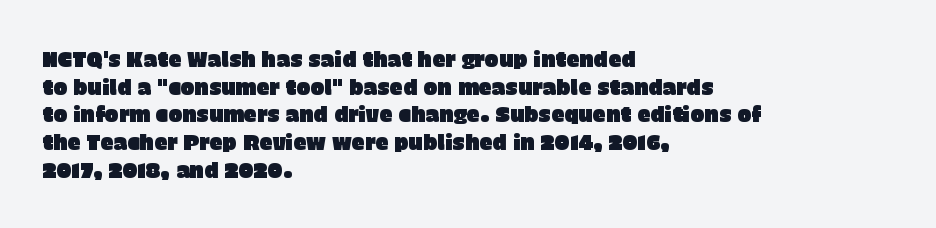
{"italic": "no", "underline": "no", "align": "left", "line_spacing": "normal", "line_spacing_ratio": 1.32, "letter_spacing": "normal", "letter_spacing_em": 0.0, "glyph_px": 21}
